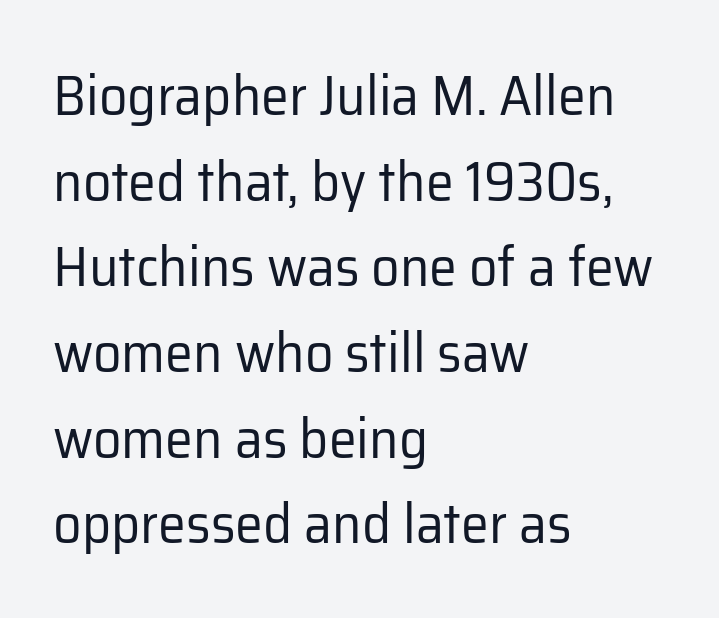
Plain, unruled lines of type. Is this a heavy cut? Hardly; it is regular or lighter. Serif or sans? Sans — the stroke terminals are bare. Ordinary non-slanted type is in use.
